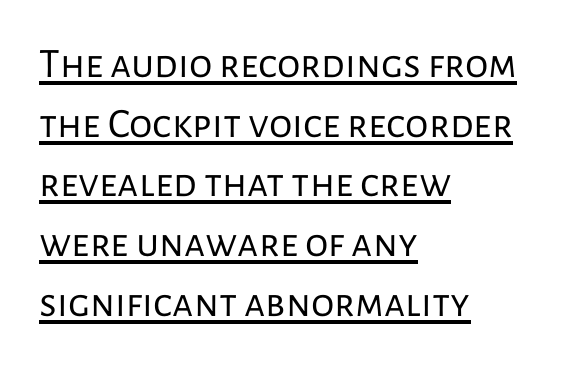
The line-height multiplier appears to be the usual default. Is the type heavy? It reads as light-to-regular instead. Does extra space separate the letters? No, they use regular spacing. A baseline rule has been typeset under these characters. The passage shown is typeset with a sans-serif family.
